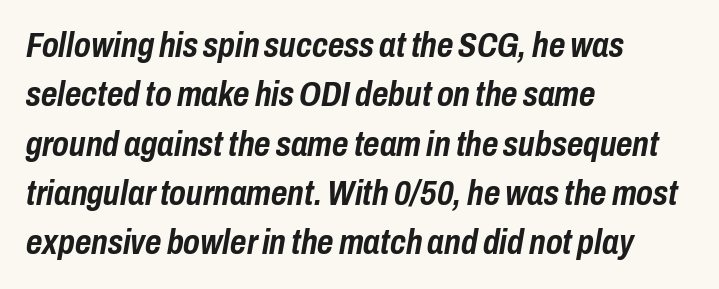
Q: Is the text bold? A: Yes.
Q: Is the text italic (slanted)? A: Yes, it leans right by about 10 degrees.
Q: Is the text underlined? A: No.
Q: How is the paragraph aligned? A: Left-aligned.
Q: Is the spacing between letters normal or unusually wide? A: Normal.
Q: Is the spacing between lines tight, normal or loose? A: Normal.
Q: Width (condensed, normal, or wide)? A: Condensed.
Q: Stroke contrast? A: Low.
Q: x-height? A: Medium.
Q: Monospaced? A: No.
